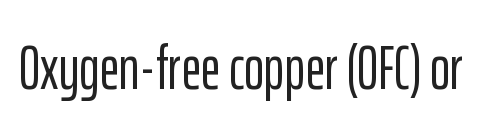
The image shows 61 px condensed sans-serif type, upright; set normal letter spacing, not underlined; low stroke contrast and a medium x-height.
